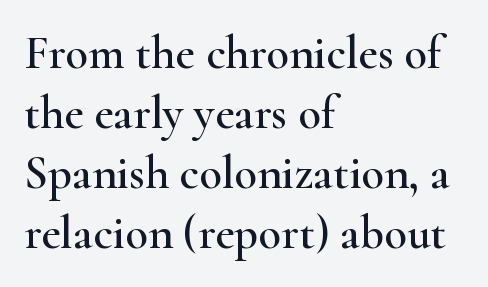
No italicization has been applied; the sample stays upright. Line beginnings align vertically; line endings do not. This sample has the flowing, uneven cadence of proportional lettering. Typographically, this falls in the serif category. Tracking here is standard; glyphs follow each other at the usual distance.
